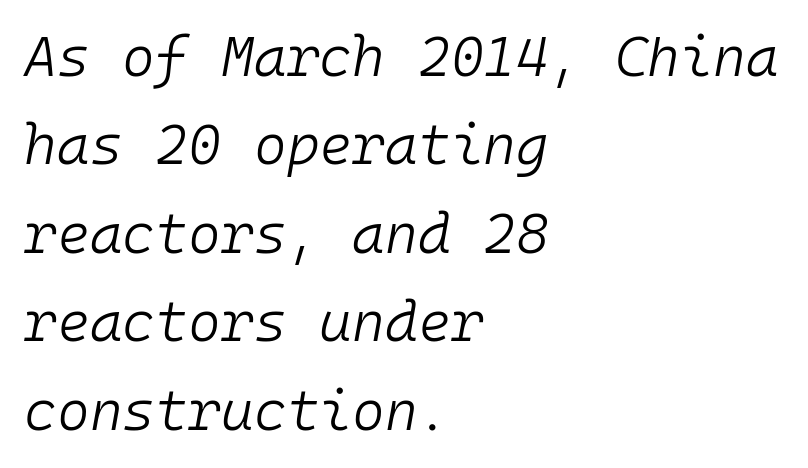
The image shows 56 px light type, italic (leaning right), monospaced; set left-aligned, normal line spacing (1.58x), normal letter spacing, not underlined; low stroke contrast and a medium x-height.
